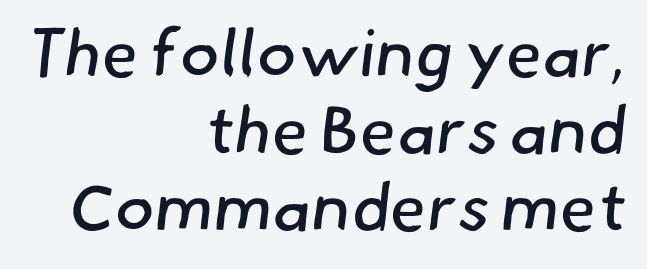
The image shows 67 px regular-weight sans-serif type; set right-aligned, tight line spacing (1.15x), normal letter spacing, not underlined; low stroke contrast and a small x-height.
